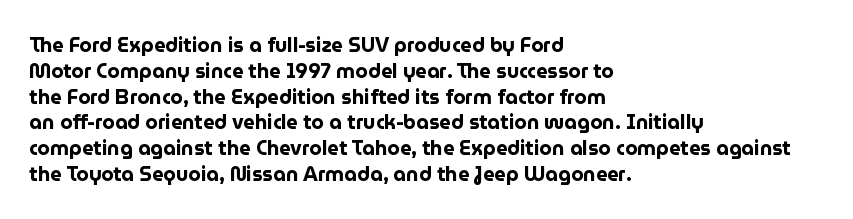
Q: Is the text bold? A: Yes.
Q: Is the text italic (slanted)? A: No, it is upright.
Q: Is the text underlined? A: No.
Q: How is the paragraph aligned? A: Left-aligned.
Q: Is the spacing between letters normal or unusually wide? A: Normal.
Q: Is the spacing between lines tight, normal or loose? A: Normal.
